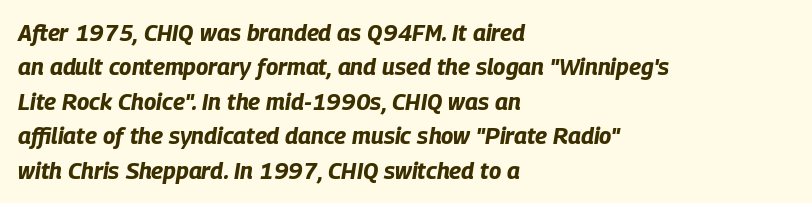
The image shows 23 px bold type, italic (leaning right); set left-aligned, normal line spacing (1.5x), normal letter spacing, not underlined.
